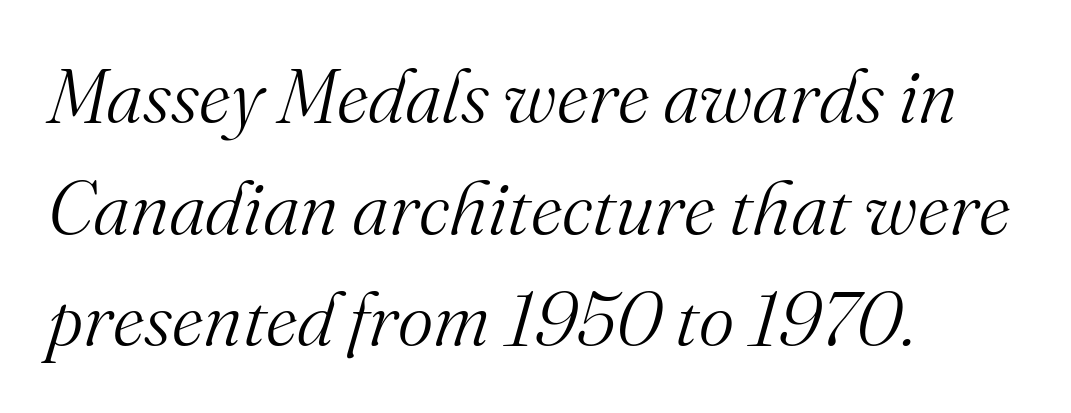
The image shows 76 px light serif type, italic (leaning right); set left-aligned, normal line spacing (1.47x), normal letter spacing, not underlined; medium stroke contrast and a small x-height.
